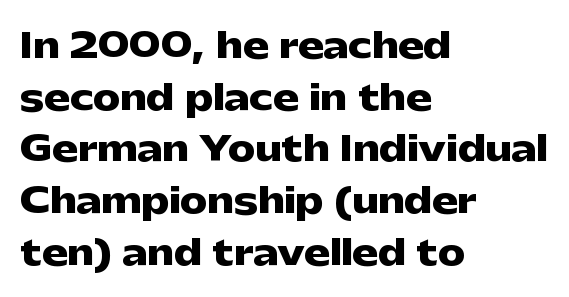
The image shows 34 px heavy, wide sans-serif type, upright; set left-aligned, normal line spacing (1.52x), normal letter spacing, not underlined; low stroke contrast and a medium x-height.
